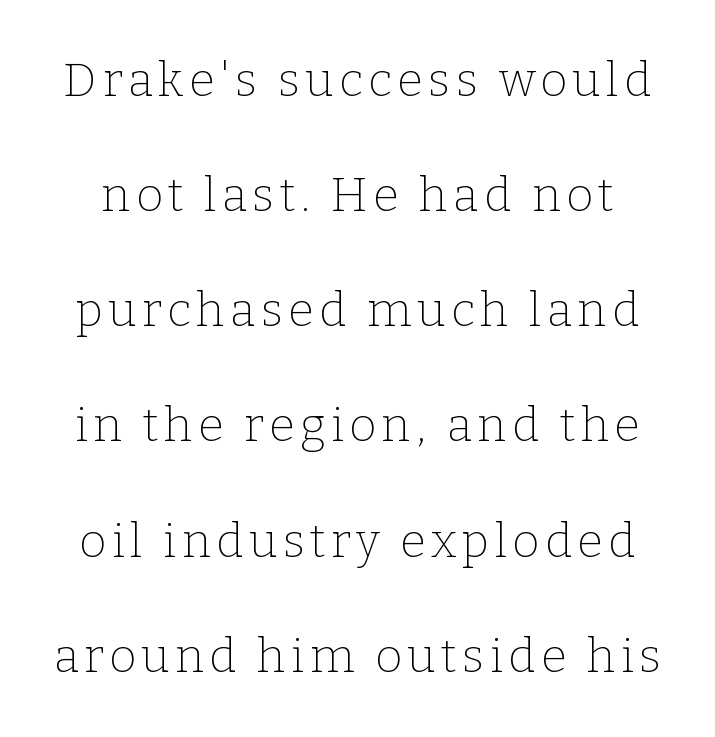
{"serif": "yes", "italic": "no", "bold": "no", "weight": "thin", "width": "normal", "stroke_contrast": "low", "x_height": "medium", "monospaced": "no", "underline": "no", "line_spacing": "loose", "line_spacing_ratio": 2.45, "glyph_px": 47}
